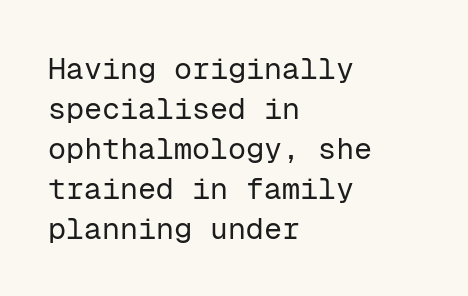
The image shows 30 px regular-weight sans-serif type, upright, monospaced; set left-aligned, normal line spacing (1.33x), normal letter spacing, not underlined; low stroke contrast and a medium x-height.
